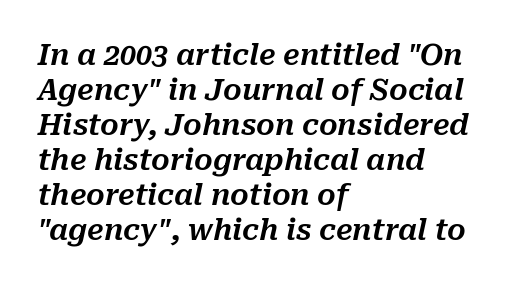
The image shows 29 px text type, italic (leaning right); set left-aligned, line spacing 1.21x, normal letter spacing, not underlined; medium stroke contrast and a medium x-height.
